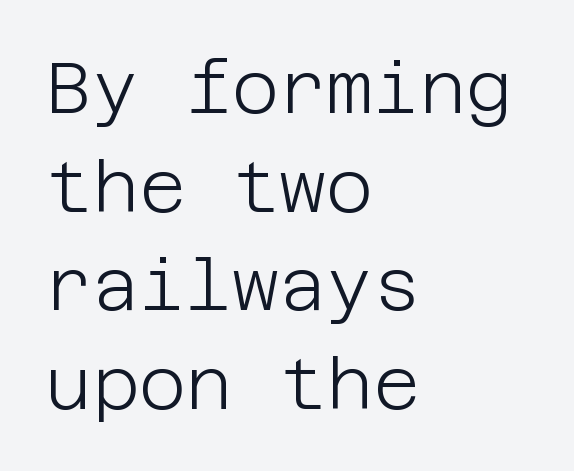
Q: Is the text bold? A: No.
Q: Is the text italic (slanted)? A: No, it is upright.
Q: Is the typeface a serif or a sans-serif typeface? A: Sans-serif.
Q: Is the text underlined? A: No.
Q: How is the paragraph aligned? A: Left-aligned.
Q: Is the spacing between letters normal or unusually wide? A: Normal.
Q: Is the spacing between lines tight, normal or loose? A: Normal.
Q: Width (condensed, normal, or wide)? A: Normal.
Q: Stroke contrast? A: Low.
Q: x-height? A: Large.
